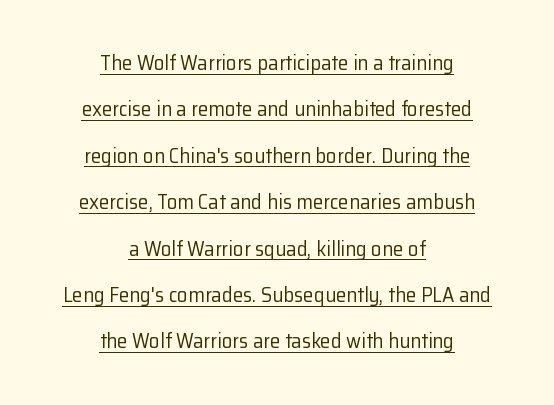
The image shows 21 px text type, upright; set centered, loose line spacing (2.21x), normal letter spacing, underlined.
